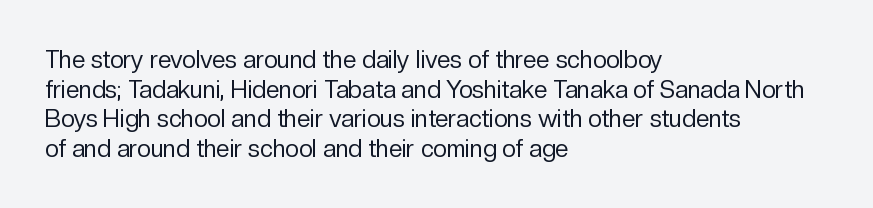
{"italic": "no", "bold": "no", "underline": "no", "align": "left", "line_spacing_ratio": 1.23, "letter_spacing": "normal", "letter_spacing_em": 0.0, "glyph_px": 24}
